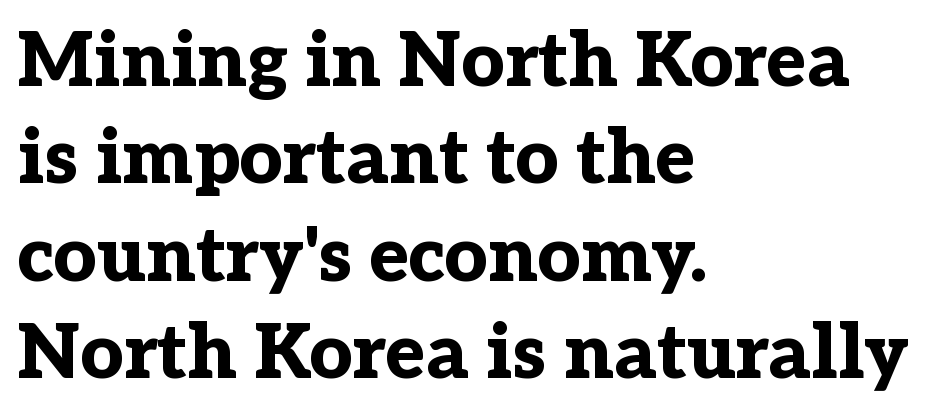
{"serif": "yes", "italic": "no", "bold": "yes", "weight": "bold", "width": "normal", "stroke_contrast": "low", "x_height": "medium", "monospaced": "no", "underline": "no", "align": "left", "line_spacing": "normal", "line_spacing_ratio": 1.3, "letter_spacing": "normal", "letter_spacing_em": 0.0, "glyph_px": 75}
